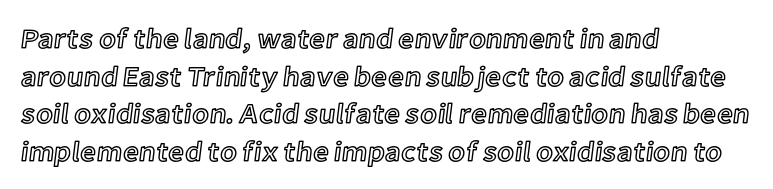
Q: Is the text italic (slanted)? A: Yes.
Q: Is the text underlined? A: No.
Q: How is the paragraph aligned? A: Left-aligned.
Q: Is the spacing between letters normal or unusually wide? A: Normal.
Q: Is the spacing between lines tight, normal or loose? A: Normal.
Q: Width (condensed, normal, or wide)? A: Normal.
Q: x-height? A: Medium.
Q: Monospaced? A: No.
